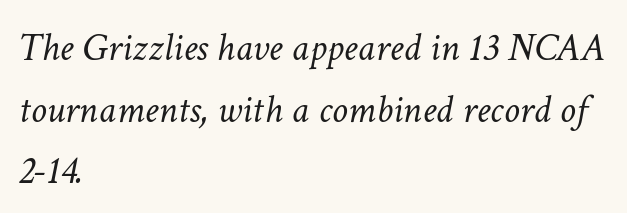
The image shows 40 px light type, italic (leaning right); set left-aligned, normal line spacing (1.54x), normal letter spacing, not underlined; low stroke contrast and a medium x-height.
